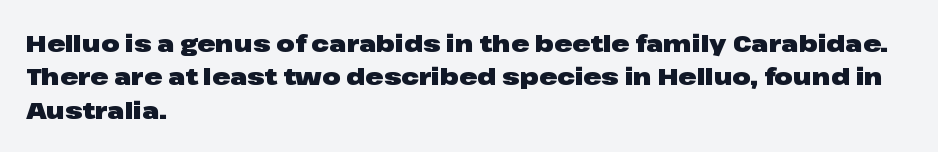
Q: Is the text bold? A: Yes.
Q: Is the text italic (slanted)? A: No, it is upright.
Q: Is the text underlined? A: No.
Q: How is the paragraph aligned? A: Left-aligned.
Q: Is the spacing between letters normal or unusually wide? A: Normal.
Q: Is the spacing between lines tight, normal or loose? A: Normal.
